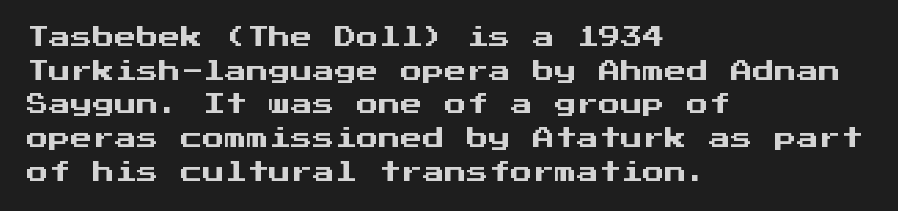
One glance says typical: line gaps are just what's usual. The letters stand upright; this is a roman face. The gap between lines stays unmarked. These lines keep a tight, regular rhythm from letter to letter. Casual observation: everything's shoved over to the left.
